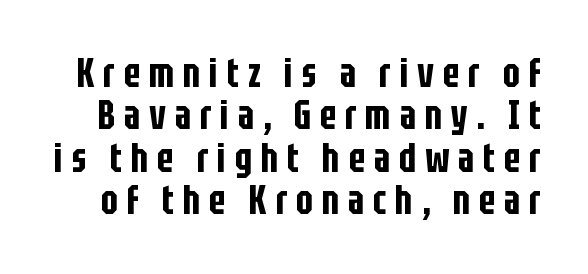
Q: Is the text italic (slanted)? A: No, it is upright.
Q: Is the typeface a serif or a sans-serif typeface? A: Sans-serif.
Q: Is the text underlined? A: No.
Q: Is the spacing between letters normal or unusually wide? A: Unusually wide.
Q: Is the spacing between lines tight, normal or loose? A: Tight.
Q: Width (condensed, normal, or wide)? A: Condensed.
Q: Stroke contrast? A: Low.
Q: x-height? A: Large.
Q: Monospaced? A: No.
